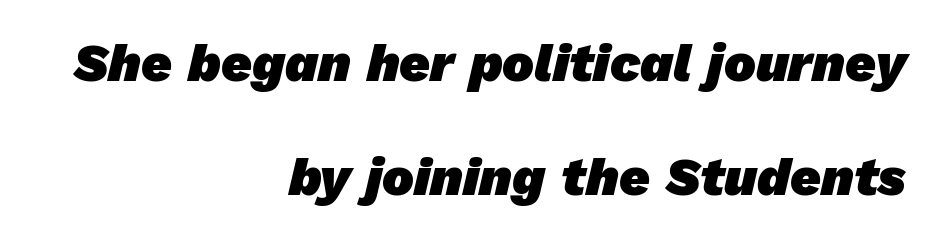
{"serif": "no", "bold": "yes", "weight": "heavy", "width": "normal", "stroke_contrast": "low", "x_height": "medium", "monospaced": "no", "underline": "no", "align": "right", "line_spacing": "loose", "line_spacing_ratio": 2.16, "letter_spacing": "normal", "letter_spacing_em": 0.0, "glyph_px": 53}
